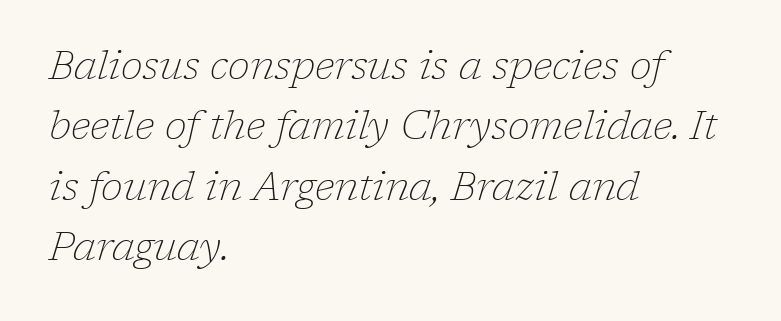
These glyphs show unthickened strokes, regular width or finer. Plain, unruled lines of type. Character widths vary here, with narrow letters taking less room than wide ones. Style check: oblique. Is there much room between lines? A standard amount, neither cramped nor airy.
